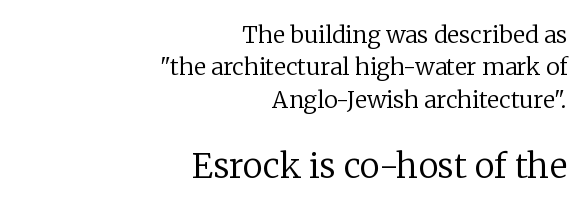
Every stem runs plumb, perpendicular to the baseline. Short and long lines alike share a common ending point at right. The letters advance in unequal steps, a hallmark of proportional type. This sample uses a serif face.
